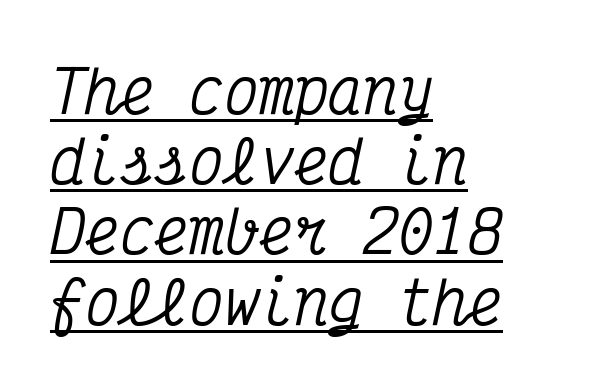
{"serif": "yes", "italic": "yes", "lean": "right", "slant_degrees": 12, "width": "condensed", "stroke_contrast": "medium", "x_height": "medium", "monospaced": "yes", "underline": "yes", "align": "left", "line_spacing_ratio": 1.21, "letter_spacing": "normal", "letter_spacing_em": 0.0, "glyph_px": 58}
